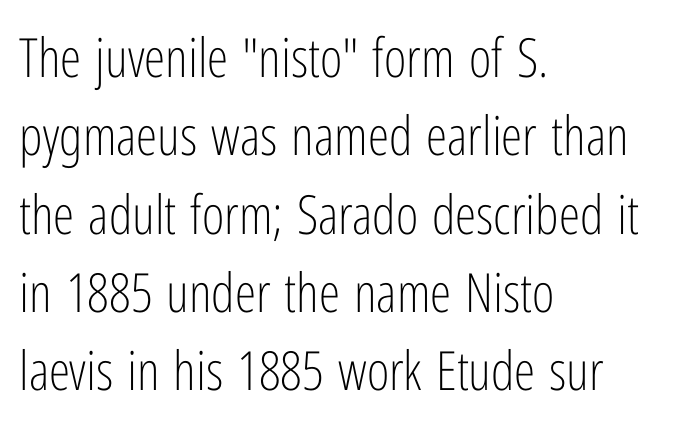
The image shows 54 px light, condensed sans-serif type, upright; set left-aligned, normal line spacing (1.45x), normal letter spacing, not underlined; low stroke contrast and a medium x-height.
